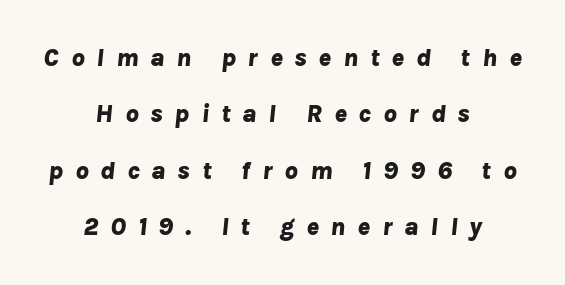
{"italic": "yes", "lean": "right", "slant_degrees": 8, "bold": "yes", "underline": "no", "align": "center", "line_spacing": "loose", "line_spacing_ratio": 2.17, "letter_spacing": "wide", "letter_spacing_em": 0.45, "glyph_px": 26}
